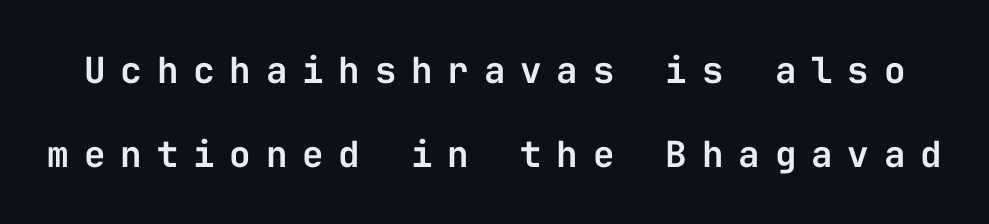
Q: Is the text italic (slanted)? A: No, it is upright.
Q: Is the typeface a serif or a sans-serif typeface? A: Sans-serif.
Q: Is the text underlined? A: No.
Q: Is the spacing between letters normal or unusually wide? A: Unusually wide.
Q: Is the spacing between lines tight, normal or loose? A: Loose.
Q: Width (condensed, normal, or wide)? A: Normal.
Q: Stroke contrast? A: Low.
Q: x-height? A: Medium.
Q: Monospaced? A: Yes.
